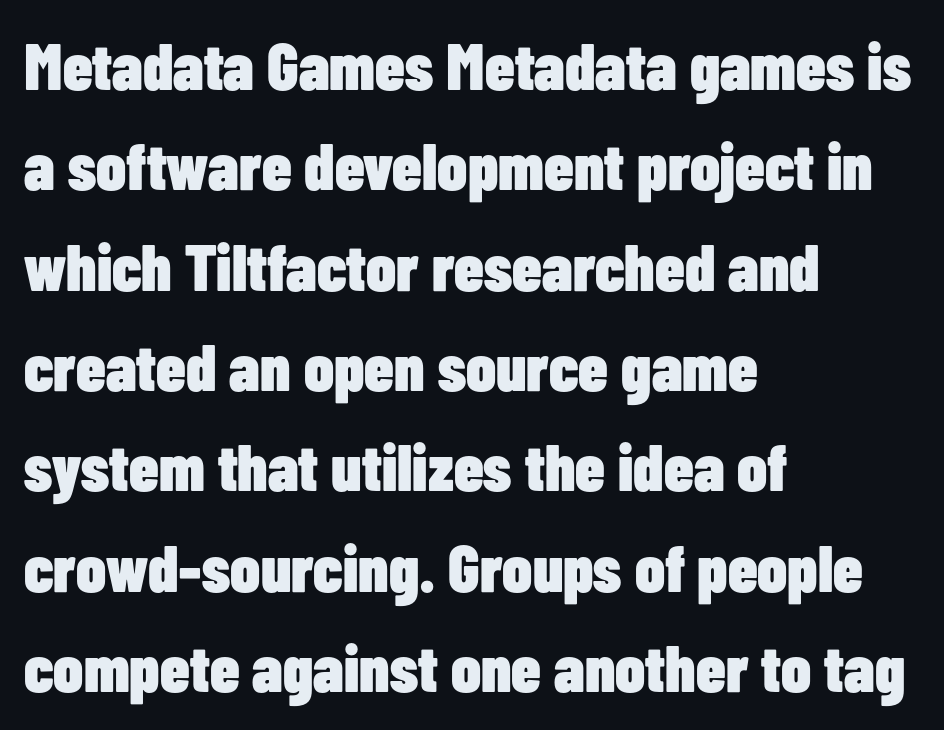
{"serif": "no", "italic": "no", "bold": "yes", "weight": "heavy", "width": "condensed", "stroke_contrast": "low", "x_height": "medium", "monospaced": "no", "underline": "no", "align": "left", "line_spacing": "normal", "line_spacing_ratio": 1.52, "letter_spacing": "normal", "letter_spacing_em": 0.0, "glyph_px": 66}
